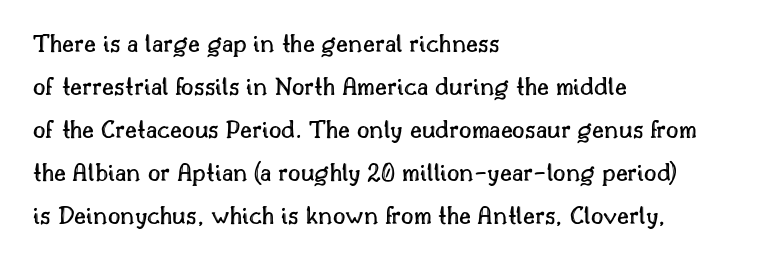
Q: Is the text italic (slanted)? A: No, it is upright.
Q: Is the text underlined? A: No.
Q: How is the paragraph aligned? A: Left-aligned.
Q: Is the spacing between letters normal or unusually wide? A: Normal.
Q: Is the spacing between lines tight, normal or loose? A: Normal.
